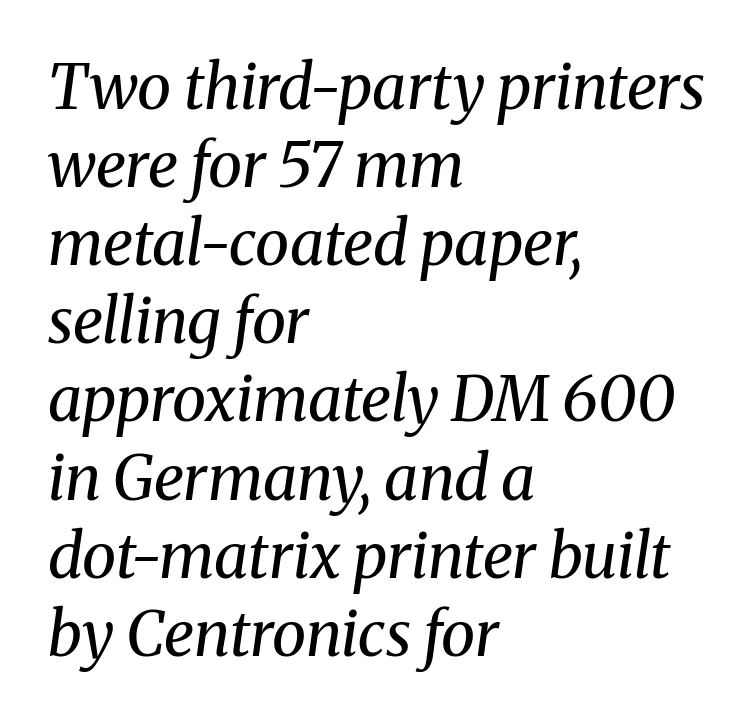
{"serif": "yes", "italic": "yes", "lean": "right", "slant_degrees": 8, "bold": "no", "weight": "regular", "width": "normal", "stroke_contrast": "medium", "x_height": "medium", "monospaced": "no", "underline": "no", "align": "left", "line_spacing": "normal", "line_spacing_ratio": 1.26, "letter_spacing": "normal", "letter_spacing_em": 0.0, "glyph_px": 62}
